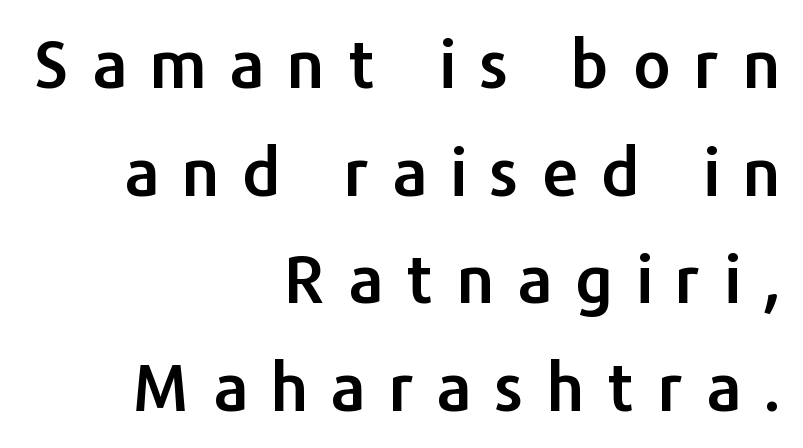
The rag falls on the left side of this text block. Vertical strokes here are truly vertical. Spacing verdict: proportional, widths tailored to each character. Notice how descenders clear the ascenders below comfortably — that's standard leading. The characters display no serif detailing; their extremities are plain. This sample uses expanded letter spacing, leaving extra air between glyphs.
